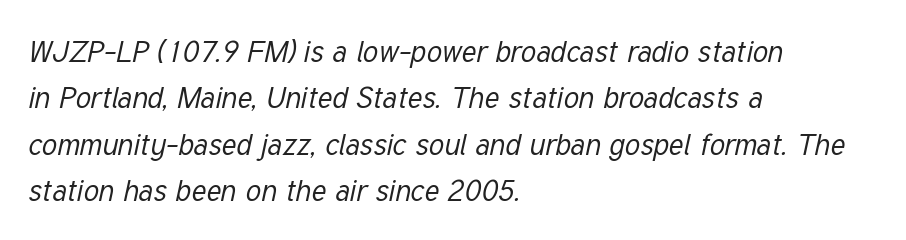
Which margin do the lines hug? The left one — the right edge is uneven. Looks like regular typesetting: each glyph gets only the width it needs. The horizontal fit of the characters is conventional and even. Rows of type keep a routine distance in the vertical direction. The cut favours lightness, reaching ordinary text weight at its darkest. The glyphs look as if they've been sheared to an angle.
